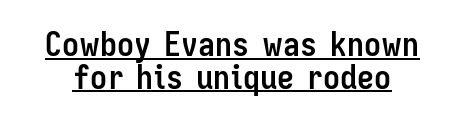
The image shows 34 px semibold, condensed sans-serif type, upright; set tight line spacing (0.96x), normal letter spacing, underlined; low stroke contrast and a medium x-height.
